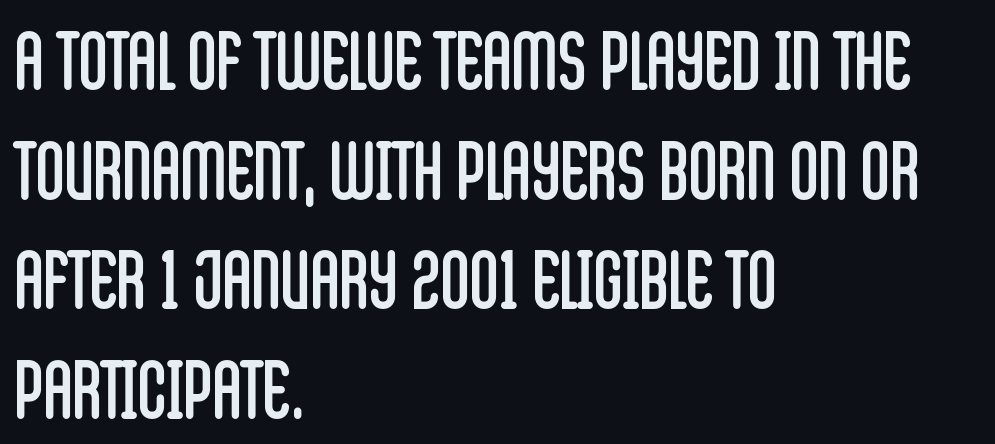
Regarding serifs, this sample does without them. The baseline area is clear. In terms of leading, this rendering sits right in the middle. Here the glyphs are tracked normally, forming tight word shapes. Teacher's note: observe the even left margin — that is flush-left alignment.
